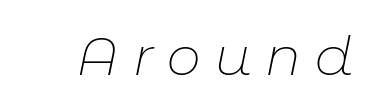
The baseline area is clear. Tall strokes in this sample are angled rather than plumb. Here the designer chose a conventional face with non-uniform glyph widths. The letters look calm and open, with moderate or lighter stems. The passage shown has open, widely tracked lettering throughout.
